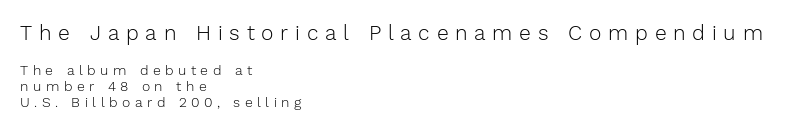
The image shows 21 px text type, upright; set left-aligned, tight line spacing (1.14x), unusually wide letter spacing (+0.32 em), not underlined; the first (top) block is 1.5x larger.
